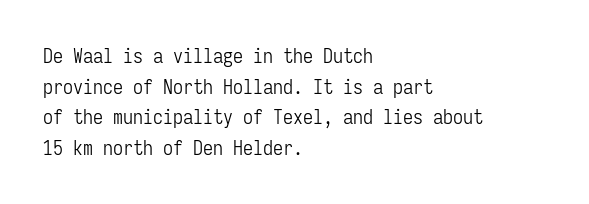
{"italic": "no", "bold": "no", "underline": "no", "align": "left", "line_spacing": "normal", "line_spacing_ratio": 1.53, "letter_spacing": "normal", "letter_spacing_em": 0.0, "glyph_px": 20}
